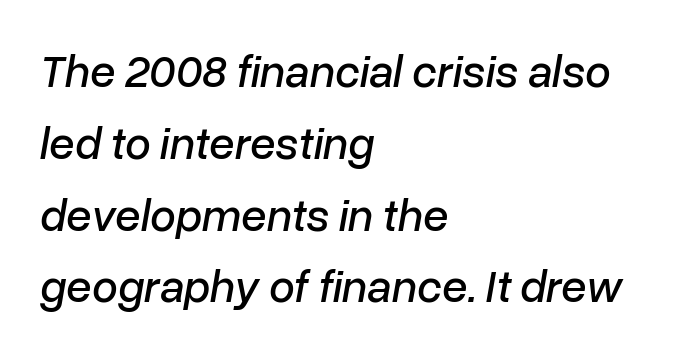
Q: Is the text italic (slanted)? A: Yes, it leans right by about 10 degrees.
Q: Is the text underlined? A: No.
Q: How is the paragraph aligned? A: Left-aligned.
Q: Is the spacing between letters normal or unusually wide? A: Normal.
Q: Is the spacing between lines tight, normal or loose? A: Normal.
Q: Width (condensed, normal, or wide)? A: Normal.
Q: Stroke contrast? A: Low.
Q: x-height? A: Medium.
Q: Monospaced? A: No.
